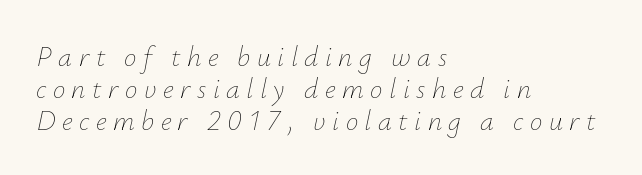
Is this a fixed-width face? No — the glyphs have proportional, varying widths. Tightly led — the rows are bunched. Tall strokes in this sample are angled rather than plumb. Glyph-to-glyph distance is far greater than everyday printed text.
